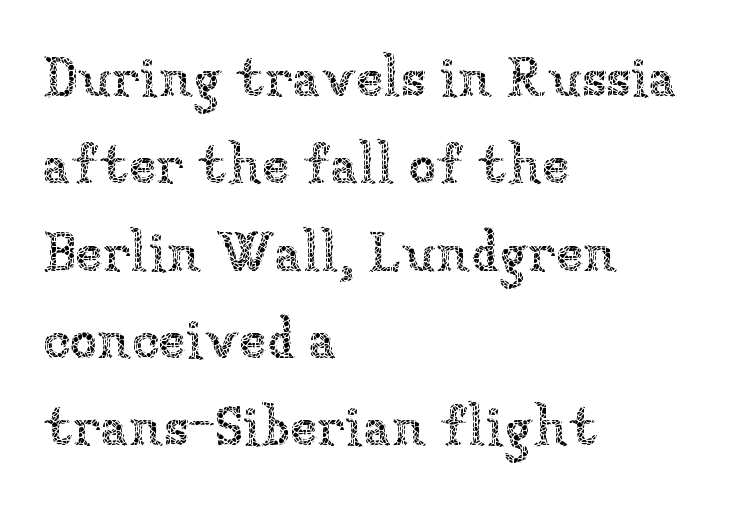
The image shows 56 px thin type, upright; set left-aligned, normal line spacing (1.56x), normal letter spacing, not underlined; low stroke contrast and a medium x-height.
